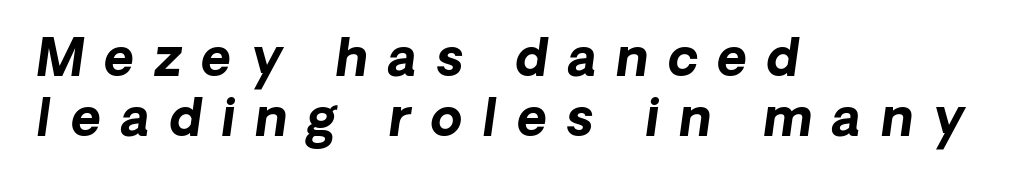
Look at the tracking — it's clearly loosened, letters drifting apart. A full-strength bold gives these letters their thick strokes. There's an unmistakable incline to the writing here. This sample has the flowing, uneven cadence of proportional lettering.
